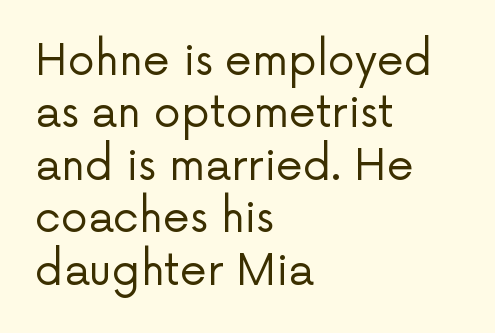
{"serif": "no", "italic": "no", "bold": "no", "weight": "regular", "width": "normal", "stroke_contrast": "low", "x_height": "medium", "monospaced": "no", "underline": "no", "align": "left", "line_spacing_ratio": 1.22, "letter_spacing": "normal", "letter_spacing_em": 0.0, "glyph_px": 43}
